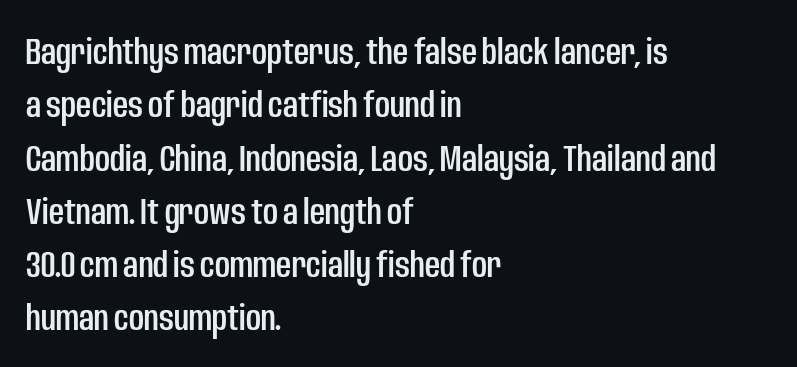
Q: Is the text italic (slanted)? A: No, it is upright.
Q: Is the typeface a serif or a sans-serif typeface? A: Sans-serif.
Q: Is the text underlined? A: No.
Q: How is the paragraph aligned? A: Left-aligned.
Q: Is the spacing between letters normal or unusually wide? A: Normal.
Q: Is the spacing between lines tight, normal or loose? A: Normal.
Q: Width (condensed, normal, or wide)? A: Condensed.
Q: Stroke contrast? A: Low.
Q: x-height? A: Large.
Q: Monospaced? A: No.
